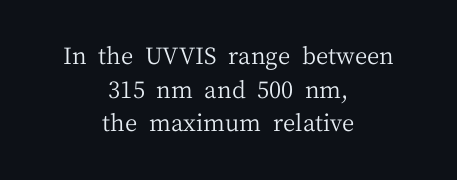
Inter-character spacing is left at the font's built-in metrics. Underlining? Definitely not there. Alignment: centered. Vertically, the passage feels balanced, rows spaced as you'd expect. No extra ink here — the face is not bold.
